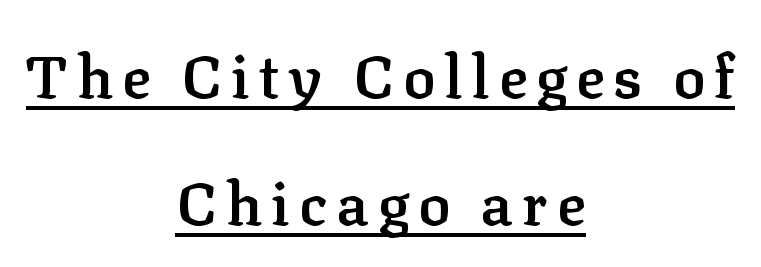
Q: Is the text bold? A: Semi-bold.
Q: Is the text italic (slanted)? A: No, it is upright.
Q: Is the typeface a serif or a sans-serif typeface? A: Serif.
Q: Is the text underlined? A: Yes.
Q: How is the paragraph aligned? A: Centered.
Q: Is the spacing between lines tight, normal or loose? A: Loose.
Q: Width (condensed, normal, or wide)? A: Normal.
Q: Stroke contrast? A: Low.
Q: x-height? A: Medium.
Q: Monospaced? A: No.
